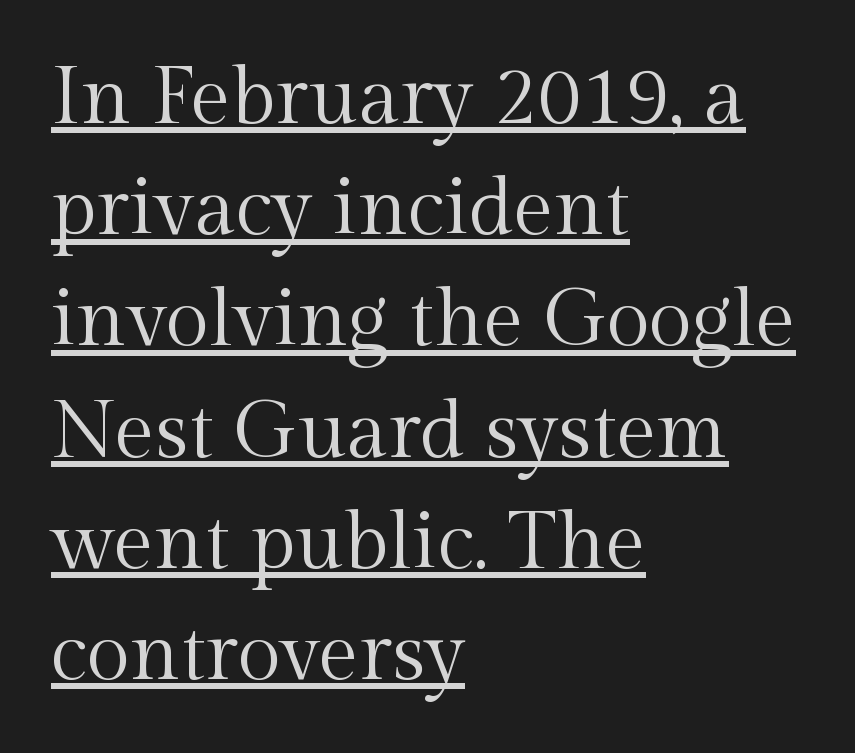
Q: Is the text bold? A: No.
Q: Is the text italic (slanted)? A: No, it is upright.
Q: Is the typeface a serif or a sans-serif typeface? A: Serif.
Q: Is the text underlined? A: Yes.
Q: How is the paragraph aligned? A: Left-aligned.
Q: Is the spacing between letters normal or unusually wide? A: Normal.
Q: Is the spacing between lines tight, normal or loose? A: Normal.
Q: Width (condensed, normal, or wide)? A: Normal.
Q: x-height? A: Medium.
Q: Monospaced? A: No.
